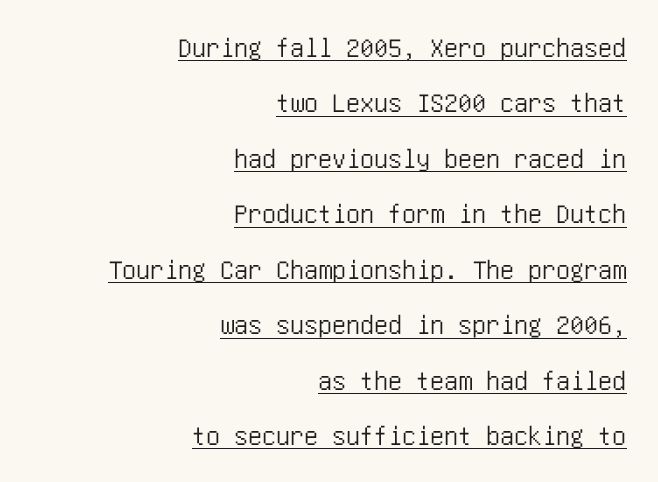
Q: Is the text italic (slanted)? A: No, it is upright.
Q: Is the typeface a serif or a sans-serif typeface? A: Sans-serif.
Q: Is the text underlined? A: Yes.
Q: How is the paragraph aligned? A: Right-aligned.
Q: Is the spacing between letters normal or unusually wide? A: Normal.
Q: Is the spacing between lines tight, normal or loose? A: Loose.
Q: Width (condensed, normal, or wide)? A: Condensed.
Q: Stroke contrast? A: Low.
Q: x-height? A: Large.
